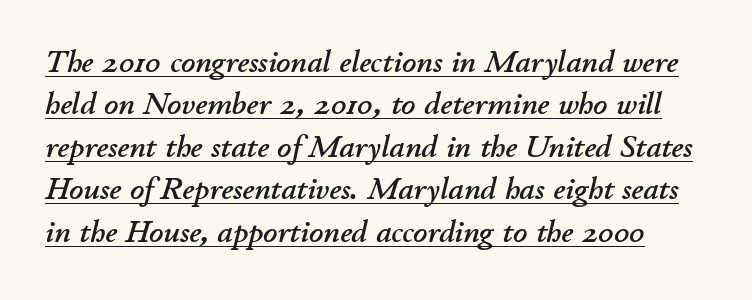
Q: Is the text italic (slanted)? A: Yes, it leans right by about 11 degrees.
Q: Is the text underlined? A: Yes.
Q: Is the spacing between letters normal or unusually wide? A: Normal.
Q: Is the spacing between lines tight, normal or loose? A: Normal.
Q: Width (condensed, normal, or wide)? A: Normal.
Q: Stroke contrast? A: Low.
Q: x-height? A: Small.
Q: Monospaced? A: No.
